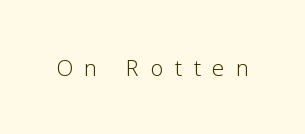
The image shows 30 px light sans-serif type, upright; set unusually wide letter spacing (+0.37 em), not underlined; low stroke contrast and a medium x-height.
